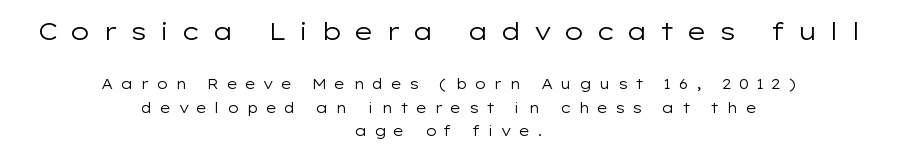
Q: Is the text bold? A: No.
Q: Is the text italic (slanted)? A: No, it is upright.
Q: Is the text underlined? A: No.
Q: How is the paragraph aligned? A: Centered.
Q: Is the spacing between letters normal or unusually wide? A: Unusually wide.
Q: Is the spacing between lines tight, normal or loose? A: Normal.
Q: Which block of text is set in a larger size, the first (top) or the second (bottom)? A: The first (top) one.
